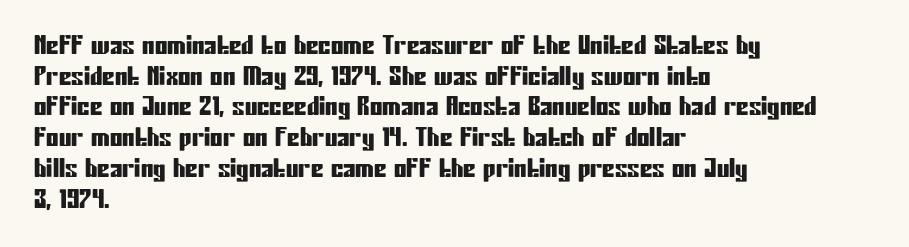
The image shows 25 px text type, upright; set left-aligned, line spacing 1.23x, normal letter spacing, not underlined.
